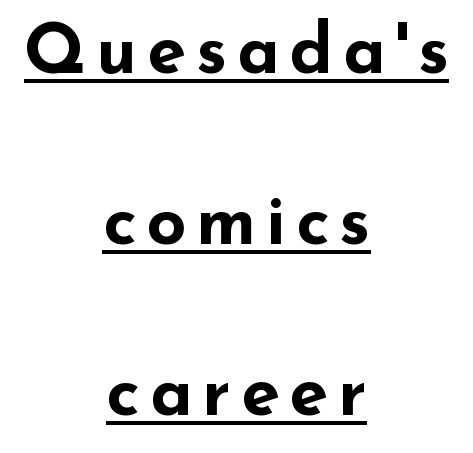
Q: Is the text bold? A: Yes.
Q: Is the text italic (slanted)? A: No, it is upright.
Q: Is the typeface a serif or a sans-serif typeface? A: Sans-serif.
Q: Is the text underlined? A: Yes.
Q: How is the paragraph aligned? A: Centered.
Q: Is the spacing between lines tight, normal or loose? A: Loose.
Q: Width (condensed, normal, or wide)? A: Wide.
Q: Stroke contrast? A: Low.
Q: x-height? A: Small.
Q: Monospaced? A: No.
